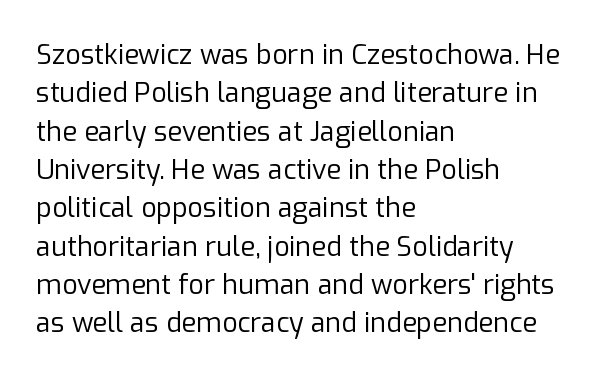
The image shows 27 px text type, upright; set left-aligned, normal line spacing (1.42x), normal letter spacing, not underlined.
